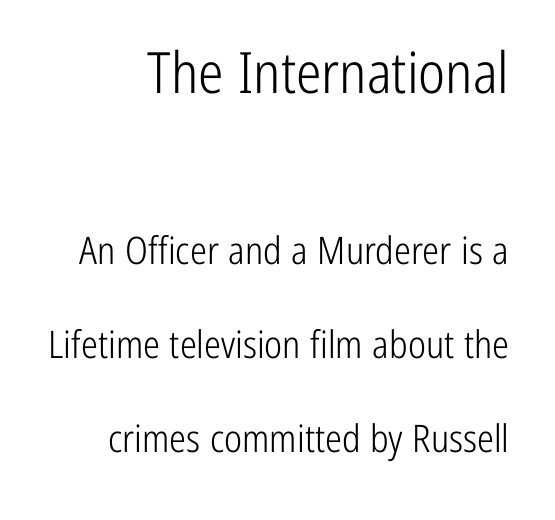
{"serif": "no", "italic": "no", "bold": "no", "weight": "light", "width": "condensed", "stroke_contrast": "low", "x_height": "medium", "monospaced": "no", "underline": "no", "line_spacing": "loose", "line_spacing_ratio": 2.48, "letter_spacing": "normal", "letter_spacing_em": 0.0, "larger_block": "first", "size_ratio": 1.5, "glyph_px": 57}
